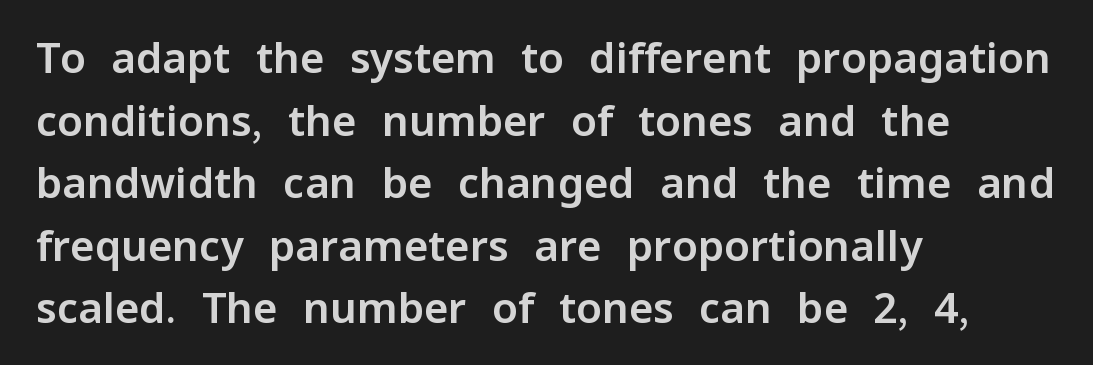
{"serif": "no", "italic": "no", "width": "normal", "stroke_contrast": "low", "x_height": "medium", "monospaced": "no", "underline": "no", "align": "left", "line_spacing": "normal", "line_spacing_ratio": 1.49, "letter_spacing": "normal", "letter_spacing_em": 0.0, "glyph_px": 42}
